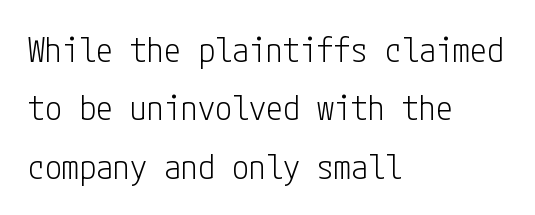
Q: Is the text bold? A: No.
Q: Is the text italic (slanted)? A: No, it is upright.
Q: Is the typeface a serif or a sans-serif typeface? A: Sans-serif.
Q: Is the text underlined? A: No.
Q: How is the paragraph aligned? A: Left-aligned.
Q: Is the spacing between letters normal or unusually wide? A: Normal.
Q: Width (condensed, normal, or wide)? A: Condensed.
Q: Stroke contrast? A: Low.
Q: x-height? A: Medium.
